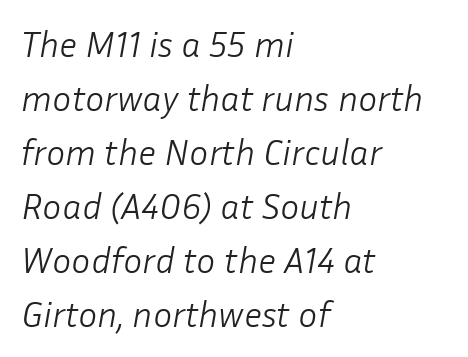
Q: Is the text bold? A: No.
Q: Is the text italic (slanted)? A: Yes, it leans right by about 10 degrees.
Q: Is the text underlined? A: No.
Q: How is the paragraph aligned? A: Left-aligned.
Q: Is the spacing between letters normal or unusually wide? A: Normal.
Q: Is the spacing between lines tight, normal or loose? A: Normal.
Q: Width (condensed, normal, or wide)? A: Normal.
Q: Stroke contrast? A: Low.
Q: x-height? A: Medium.
Q: Monospaced? A: No.
